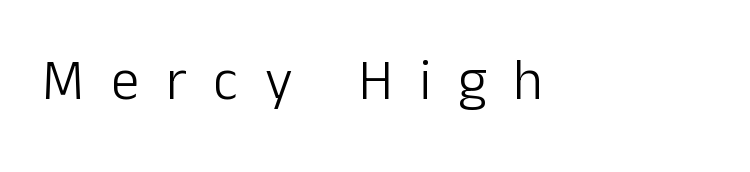
{"serif": "no", "italic": "no", "bold": "no", "weight": "light", "width": "normal", "stroke_contrast": "low", "x_height": "medium", "monospaced": "no", "underline": "no", "letter_spacing": "wide", "letter_spacing_em": 0.47, "glyph_px": 57}
